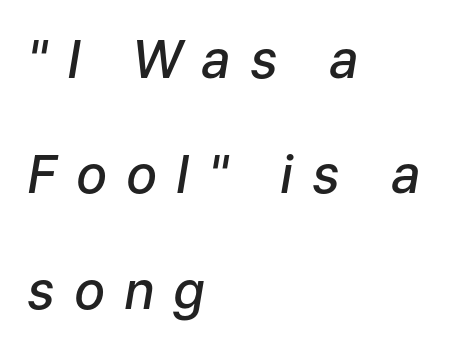
Descender tails drop into unmarked territory. This sample uses expanded letter spacing, leaving extra air between glyphs. These words are printed semibold, heavier than regular yet not bold. Notice how the stems are inclined rather than vertical — that's the hallmark of italics. What's the leading like? Stretched, with rows far apart. Proportional: the letters do not fall into vertical columns.
